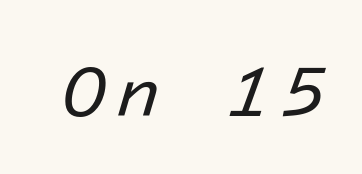
Yep, that's italic — everything's leaning. A quiet, ordinary-to-light weight characterises the typeface. Descender tails drop into unmarked territory.
